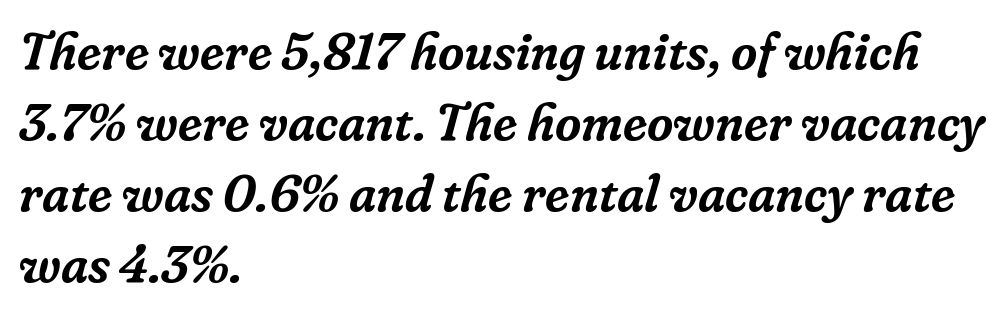
Q: Is the text italic (slanted)? A: Yes, it leans right by about 16 degrees.
Q: Is the typeface a serif or a sans-serif typeface? A: Serif.
Q: Is the text underlined? A: No.
Q: How is the paragraph aligned? A: Left-aligned.
Q: Is the spacing between letters normal or unusually wide? A: Normal.
Q: Is the spacing between lines tight, normal or loose? A: Normal.
Q: Width (condensed, normal, or wide)? A: Normal.
Q: Stroke contrast? A: Low.
Q: x-height? A: Medium.
Q: Monospaced? A: No.
